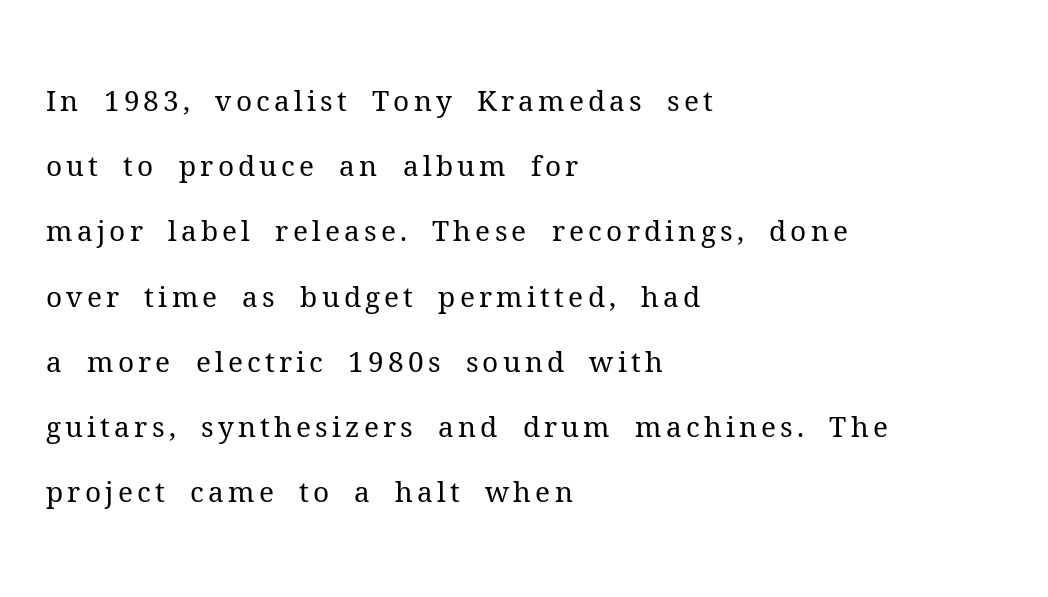
The image shows 28 px regular-weight serif type, upright; set left-aligned, loose line spacing (2.33x), not underlined; medium stroke contrast and a medium x-height.
